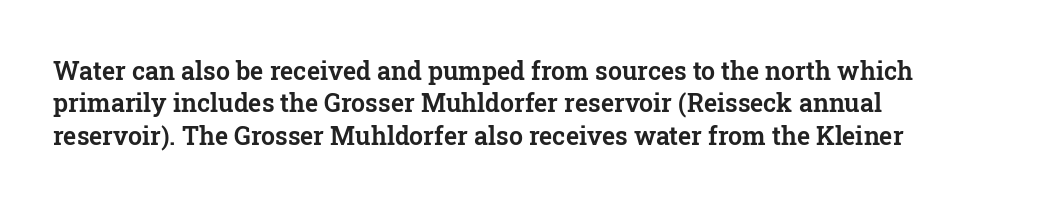
Q: Is the text italic (slanted)? A: No, it is upright.
Q: Is the text underlined? A: No.
Q: How is the paragraph aligned? A: Left-aligned.
Q: Is the spacing between letters normal or unusually wide? A: Normal.
Q: Is the spacing between lines tight, normal or loose? A: Normal.
